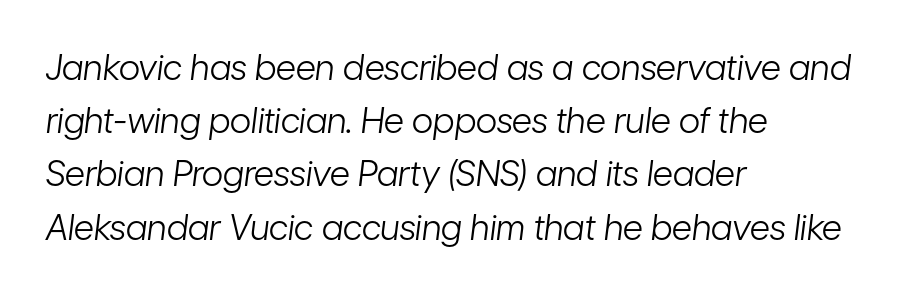
Q: Is the text bold? A: No.
Q: Is the text italic (slanted)? A: Yes, it leans right by about 7 degrees.
Q: Is the text underlined? A: No.
Q: How is the paragraph aligned? A: Left-aligned.
Q: Is the spacing between letters normal or unusually wide? A: Normal.
Q: Is the spacing between lines tight, normal or loose? A: Normal.
Q: Width (condensed, normal, or wide)? A: Condensed.
Q: Stroke contrast? A: Low.
Q: x-height? A: Medium.
Q: Monospaced? A: No.
